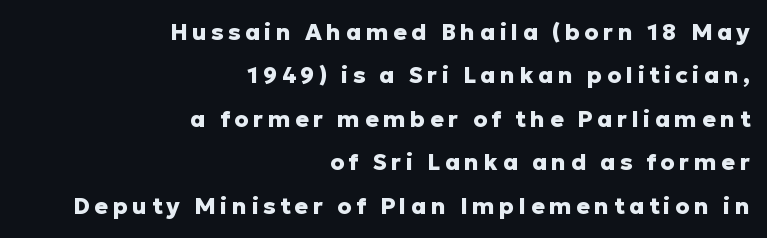
Q: Is the text bold? A: Yes.
Q: Is the text italic (slanted)? A: No, it is upright.
Q: Is the text underlined? A: No.
Q: How is the paragraph aligned? A: Right-aligned.
